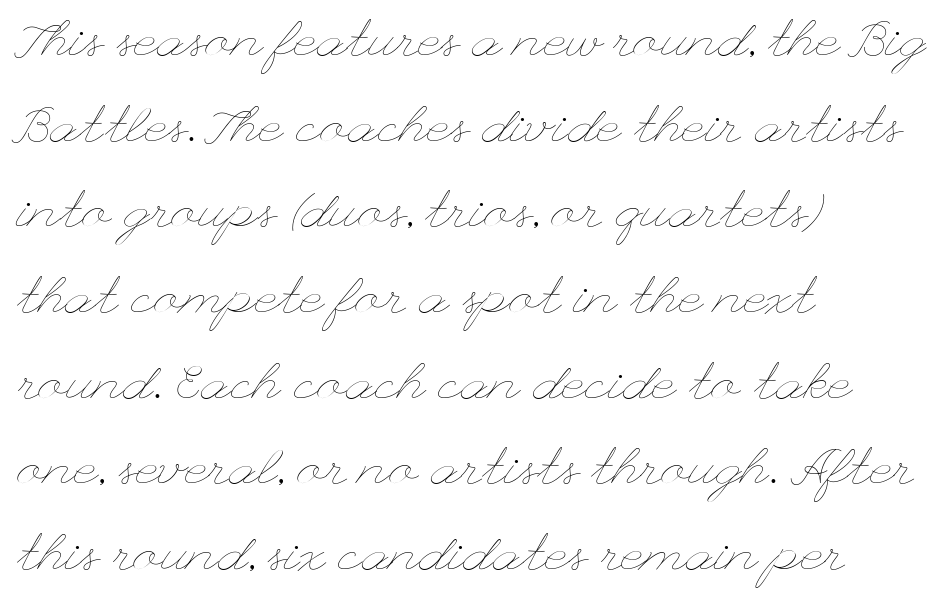
The image shows 51 px thin, wide type; set left-aligned, normal line spacing (1.68x), normal letter spacing, not underlined; low stroke contrast and a small x-height.
